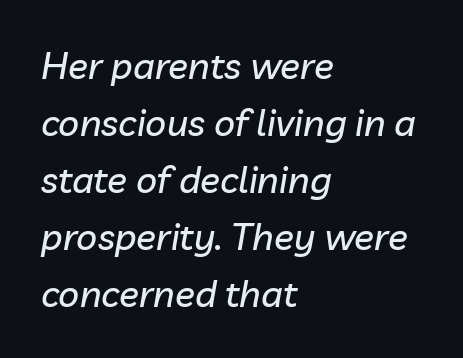
Q: Is the text italic (slanted)? A: Yes, it leans right by about 10 degrees.
Q: Is the text underlined? A: No.
Q: How is the paragraph aligned? A: Left-aligned.
Q: Is the spacing between letters normal or unusually wide? A: Normal.
Q: Is the spacing between lines tight, normal or loose? A: Normal.
Q: Width (condensed, normal, or wide)? A: Normal.
Q: Stroke contrast? A: Low.
Q: x-height? A: Medium.
Q: Monospaced? A: No.
